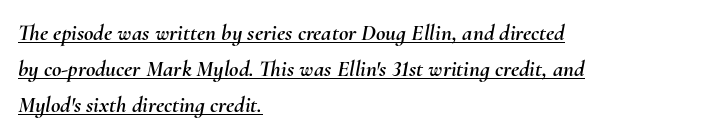
{"italic": "yes", "lean": "right", "slant_degrees": 10, "underline": "yes", "align": "left", "line_spacing": "normal", "line_spacing_ratio": 1.57, "letter_spacing": "normal", "letter_spacing_em": 0.0, "glyph_px": 23}
